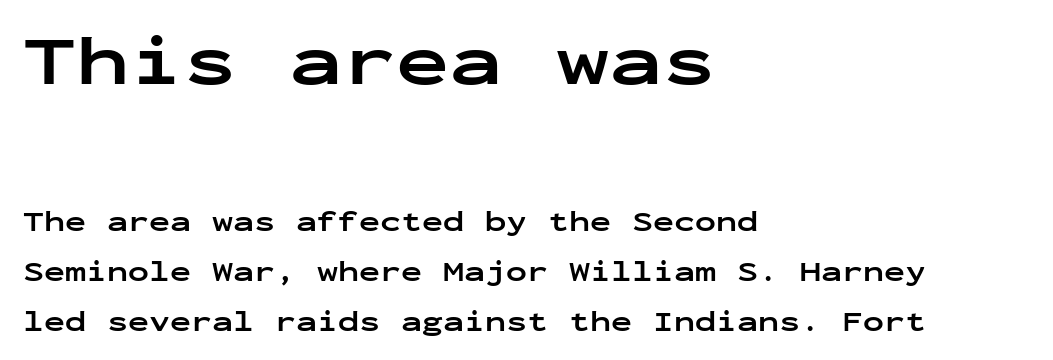
Each glyph is drawn with heavy, bold strokes. You can tell from the bare stems that sans-serif type was used. Notice how the passage keeps a crisp vertical edge on the left only. The baseline area is clear.
